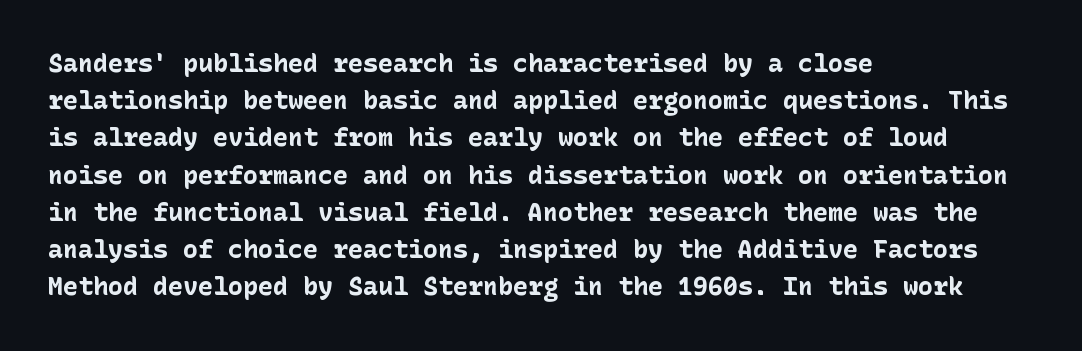
Q: Is the text bold? A: Yes.
Q: Is the text italic (slanted)? A: No, it is upright.
Q: Is the text underlined? A: No.
Q: How is the paragraph aligned? A: Left-aligned.
Q: Is the spacing between letters normal or unusually wide? A: Normal.
Q: Is the spacing between lines tight, normal or loose? A: Normal.
